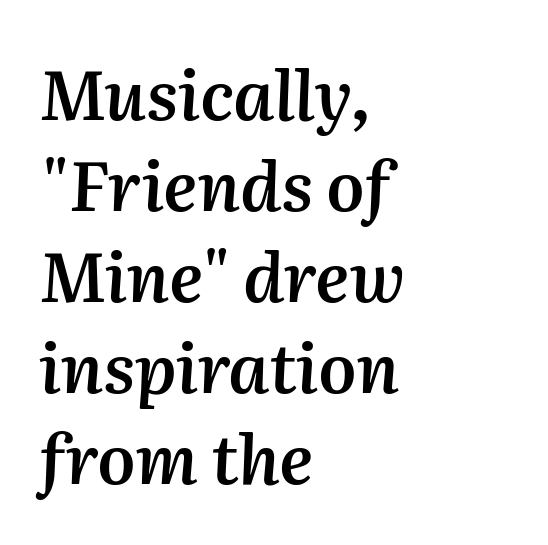
The image shows 68 px semibold type, italic (leaning right); set left-aligned, normal line spacing (1.34x), normal letter spacing, not underlined; medium stroke contrast and a medium x-height.
